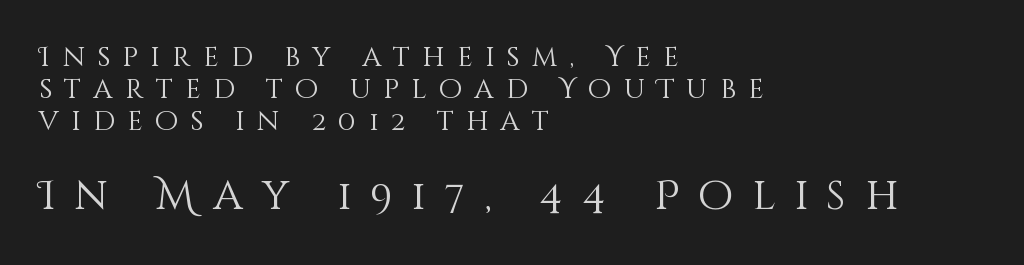
{"italic": "no", "bold": "no", "weight": "light", "width": "normal", "stroke_contrast": "medium", "x_height": "large", "monospaced": "no", "underline": "no", "align": "left", "line_spacing_ratio": 1.19, "letter_spacing": "wide", "letter_spacing_em": 0.46, "larger_block": "second", "size_ratio": 1.52, "glyph_px": 41}
